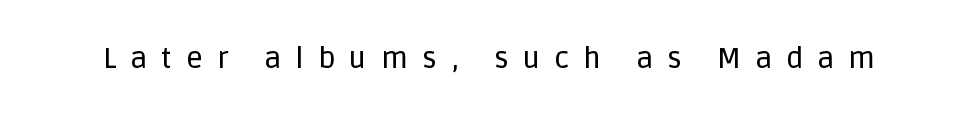
The image shows 29 px sans-serif type, upright; set unusually wide letter spacing (+0.49 em), not underlined; low stroke contrast and a large x-height.
